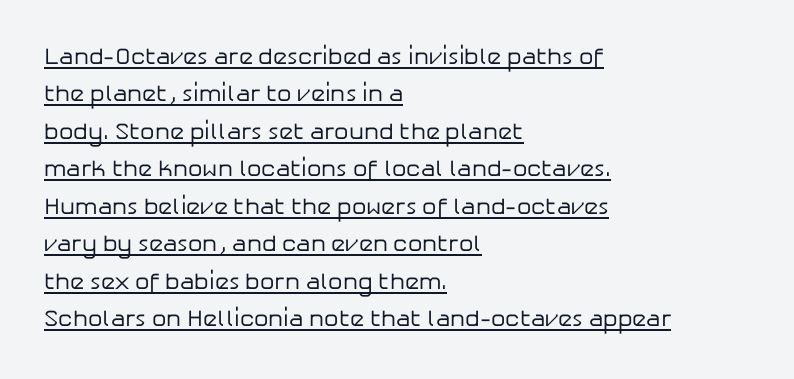
The rendering anchors every line to the left-hand side. The typesetter has applied underlining to the passage shown. The space between consecutive lines is moderate. A quiet, ordinary-to-light weight characterises the typeface.
